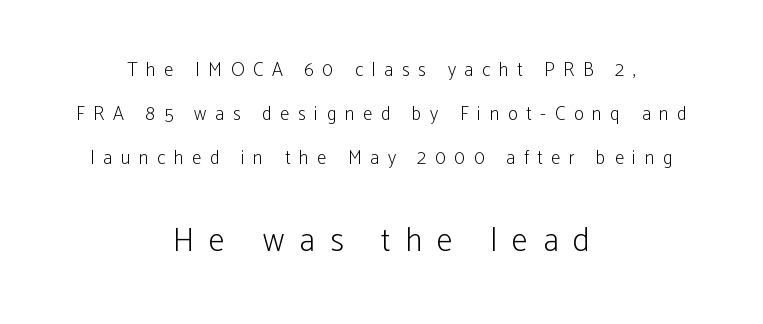
Whoever set this made the second block the dominant, larger element. A typesetter would call this heavily tracked-out type. In CSS terms this would be text-align: center. The letters advance in unequal steps, a hallmark of proportional type.
